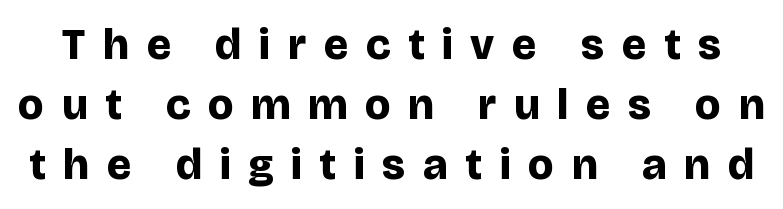
Q: Is the text bold? A: Yes.
Q: Is the text italic (slanted)? A: No, it is upright.
Q: Is the typeface a serif or a sans-serif typeface? A: Sans-serif.
Q: Is the text underlined? A: No.
Q: Is the spacing between letters normal or unusually wide? A: Unusually wide.
Q: Is the spacing between lines tight, normal or loose? A: Normal.
Q: Width (condensed, normal, or wide)? A: Normal.
Q: Stroke contrast? A: Low.
Q: x-height? A: Large.
Q: Monospaced? A: No.
